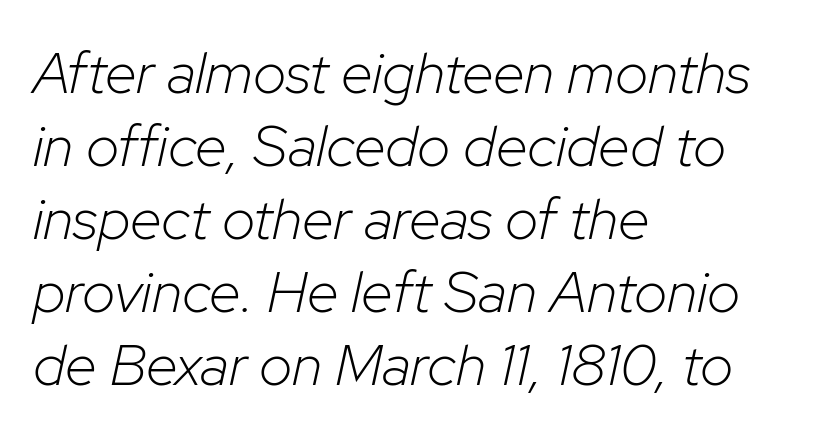
The rendering uses natural spacing where letterforms have individual widths. Where is the straight margin? On the left. What stands out about the letter spacing? Nothing — it is the standard amount. Notice how descenders clear the ascenders below comfortably — that's standard leading.
